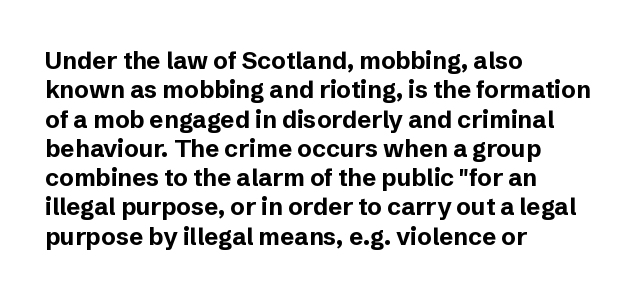
The image shows 24 px bold type, upright; set left-aligned, line spacing 1.22x, normal letter spacing, not underlined.
